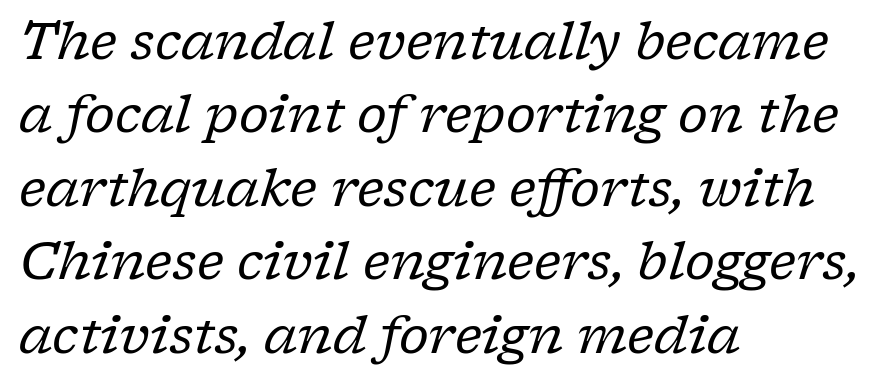
The zone under the glyphs is completely vacant. Is the type slanted? Yes — the strokes lean at a clear angle. The text block is weighted toward the left margin, trailing off unevenly rightward. Think standard paragraph weight, or any step lighter than that.
